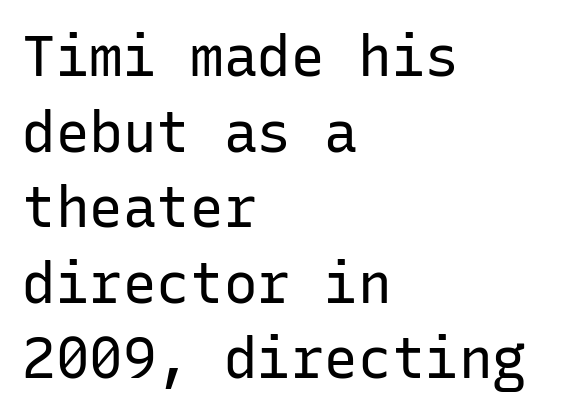
Q: Is the text bold? A: No.
Q: Is the text italic (slanted)? A: No, it is upright.
Q: Is the typeface a serif or a sans-serif typeface? A: Sans-serif.
Q: Is the text underlined? A: No.
Q: How is the paragraph aligned? A: Left-aligned.
Q: Is the spacing between letters normal or unusually wide? A: Normal.
Q: Is the spacing between lines tight, normal or loose? A: Normal.
Q: Width (condensed, normal, or wide)? A: Normal.
Q: Stroke contrast? A: Low.
Q: x-height? A: Medium.
Q: Monospaced? A: Yes.
